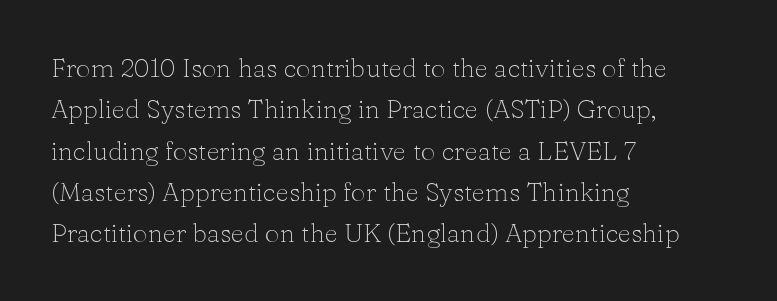
Each stroke keeps to a modest, everyday thickness or less. Whoever set this chose a conventional vertical rhythm. Caption: multi-line text, flush left, ragged right. Underlining? Definitely not there.
